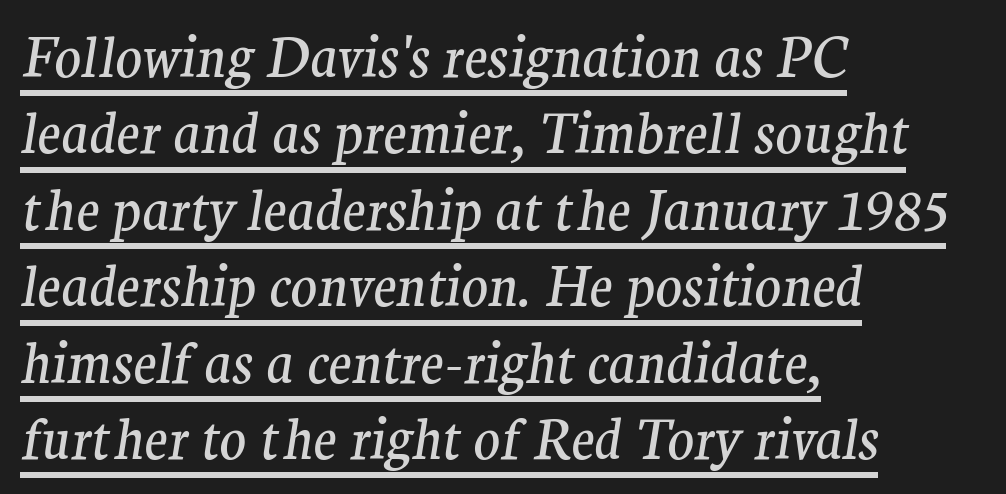
Q: Is the text bold? A: No.
Q: Is the text italic (slanted)? A: Yes, it leans right by about 9 degrees.
Q: Is the typeface a serif or a sans-serif typeface? A: Serif.
Q: Is the text underlined? A: Yes.
Q: How is the paragraph aligned? A: Left-aligned.
Q: Is the spacing between letters normal or unusually wide? A: Normal.
Q: Is the spacing between lines tight, normal or loose? A: Normal.
Q: Width (condensed, normal, or wide)? A: Normal.
Q: Stroke contrast? A: Medium.
Q: x-height? A: Medium.
Q: Monospaced? A: No.
